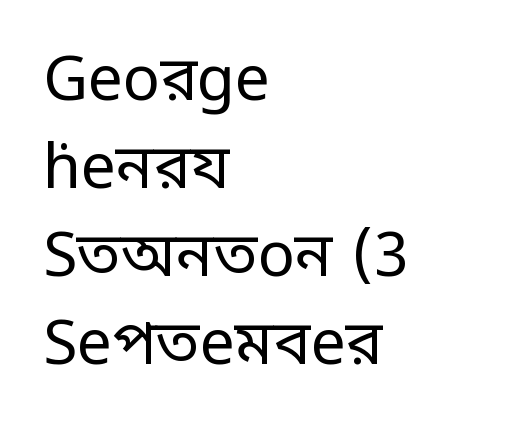
The image shows 62 px regular-weight, condensed sans-serif type, upright; set left-aligned, normal line spacing (1.42x), normal letter spacing, not underlined; low stroke contrast.
